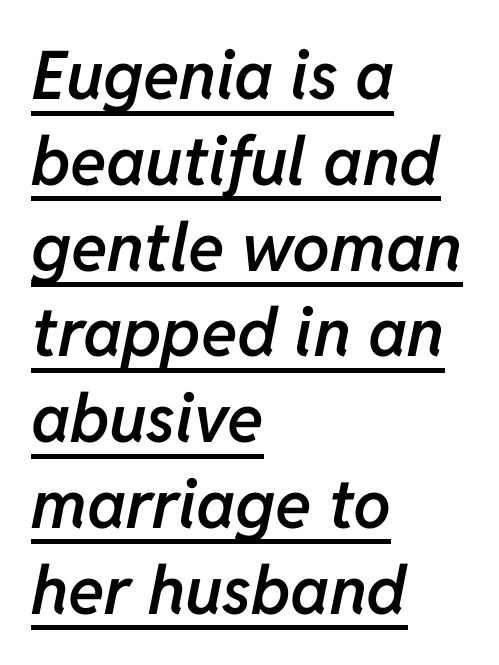
Q: Is the text bold? A: Semi-bold.
Q: Is the text italic (slanted)? A: Yes, it leans right by about 11 degrees.
Q: Is the text underlined? A: Yes.
Q: How is the paragraph aligned? A: Left-aligned.
Q: Is the spacing between letters normal or unusually wide? A: Normal.
Q: Is the spacing between lines tight, normal or loose? A: Normal.
Q: Width (condensed, normal, or wide)? A: Normal.
Q: Stroke contrast? A: Low.
Q: x-height? A: Medium.
Q: Monospaced? A: No.
